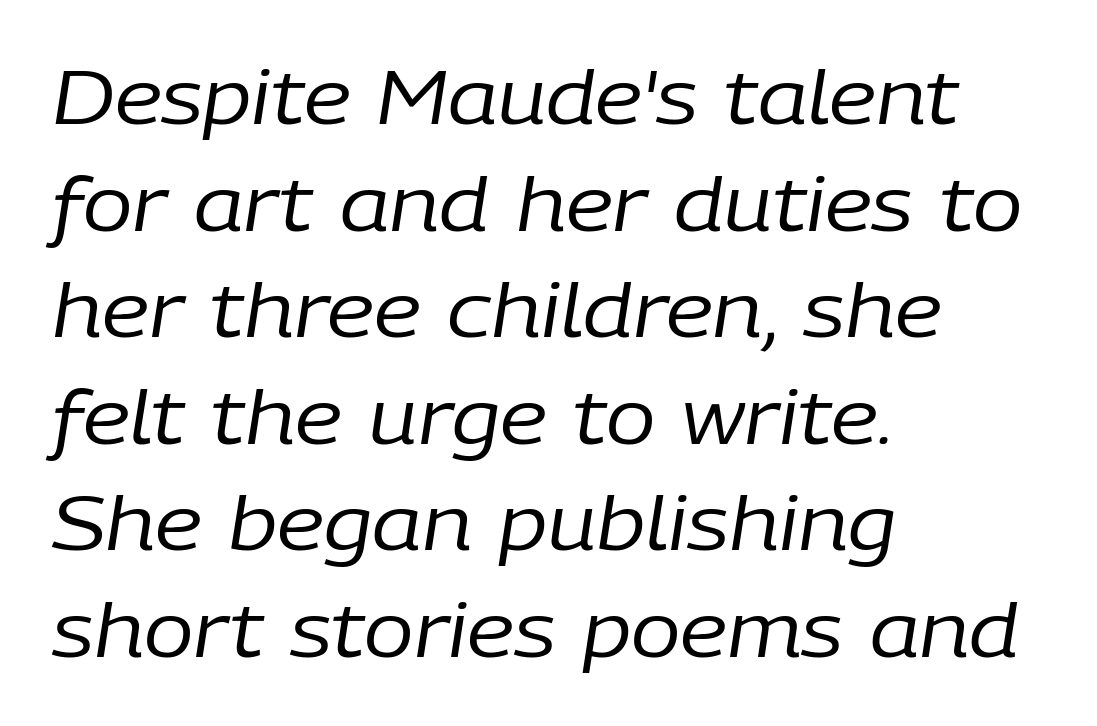
{"italic": "yes", "lean": "right", "slant_degrees": 9, "bold": "no", "weight": "regular", "width": "normal", "stroke_contrast": "low", "x_height": "medium", "monospaced": "no", "underline": "no", "align": "left", "line_spacing": "normal", "line_spacing_ratio": 1.44, "letter_spacing": "normal", "letter_spacing_em": 0.0, "glyph_px": 74}
